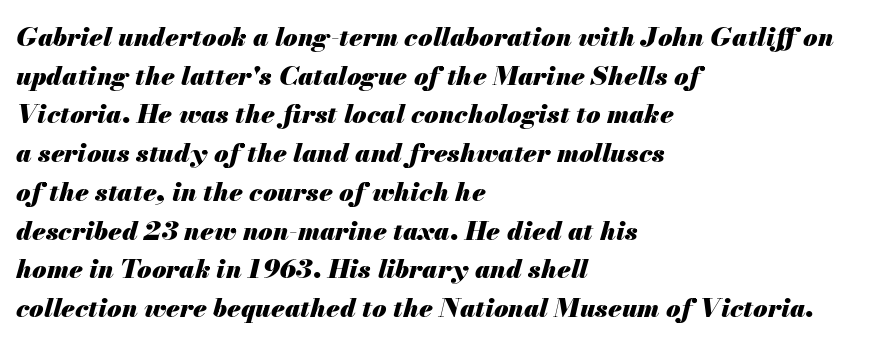
Q: Is the text bold? A: Yes.
Q: Is the text italic (slanted)? A: Yes, it leans right by about 13 degrees.
Q: Is the text underlined? A: No.
Q: How is the paragraph aligned? A: Left-aligned.
Q: Is the spacing between letters normal or unusually wide? A: Normal.
Q: Is the spacing between lines tight, normal or loose? A: Normal.
